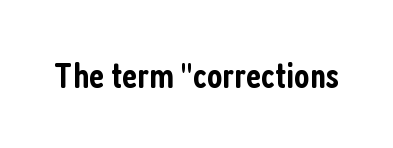
{"serif": "no", "italic": "no", "bold": "semi", "weight": "semibold", "width": "condensed", "stroke_contrast": "low", "x_height": "medium", "monospaced": "no", "underline": "no", "letter_spacing": "normal", "letter_spacing_em": 0.0, "glyph_px": 37}
